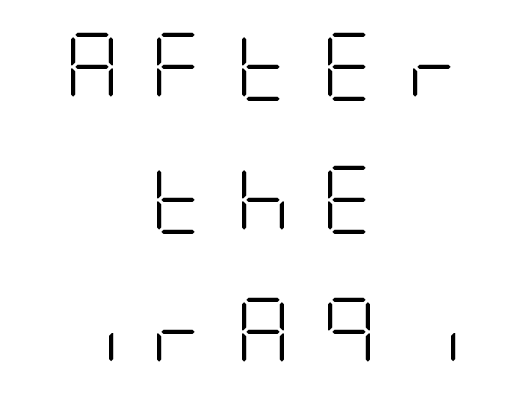
The image shows 68 px light, condensed sans-serif type, upright; set centered, loose line spacing (1.95x), unusually wide letter spacing (+0.44 em), not underlined; low stroke contrast and a large x-height.
